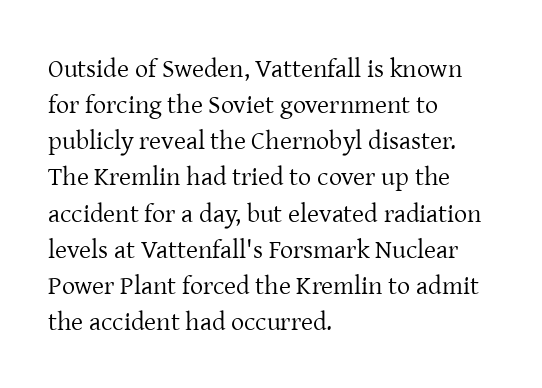
{"italic": "no", "bold": "no", "underline": "no", "align": "left", "line_spacing": "normal", "line_spacing_ratio": 1.39, "letter_spacing": "normal", "letter_spacing_em": 0.0, "glyph_px": 26}
